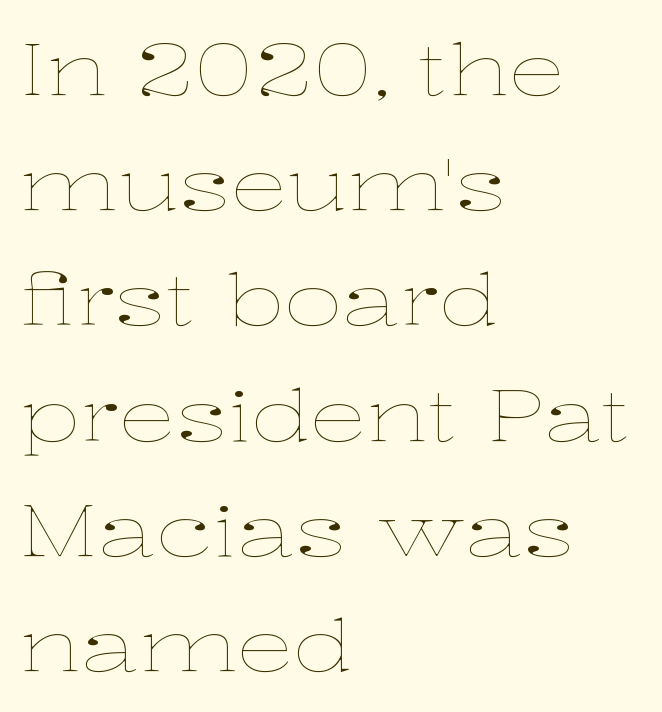
Q: Is the text bold? A: No.
Q: Is the text italic (slanted)? A: No, it is upright.
Q: Is the text underlined? A: No.
Q: How is the paragraph aligned? A: Left-aligned.
Q: Is the spacing between letters normal or unusually wide? A: Normal.
Q: Is the spacing between lines tight, normal or loose? A: Normal.
Q: Width (condensed, normal, or wide)? A: Wide.
Q: Stroke contrast? A: Low.
Q: x-height? A: Medium.
Q: Monospaced? A: No.
